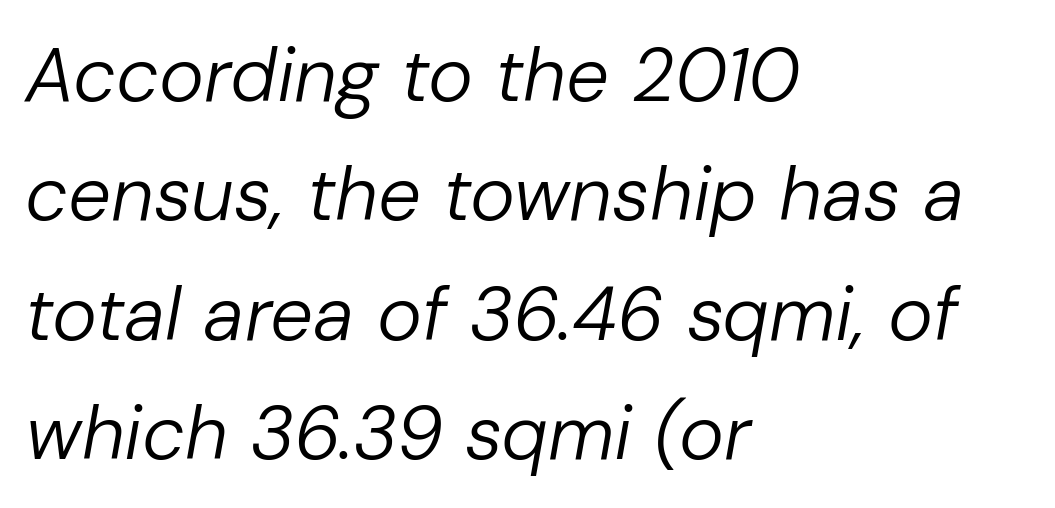
The image shows 76 px regular-weight type, italic (leaning right); set left-aligned, normal line spacing (1.57x), normal letter spacing, not underlined; low stroke contrast and a medium x-height.
